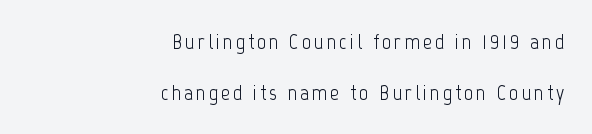
Q: Is the text bold? A: No.
Q: Is the text italic (slanted)? A: No, it is upright.
Q: Is the text underlined? A: No.
Q: How is the paragraph aligned? A: Right-aligned.
Q: Is the spacing between lines tight, normal or loose? A: Loose.
